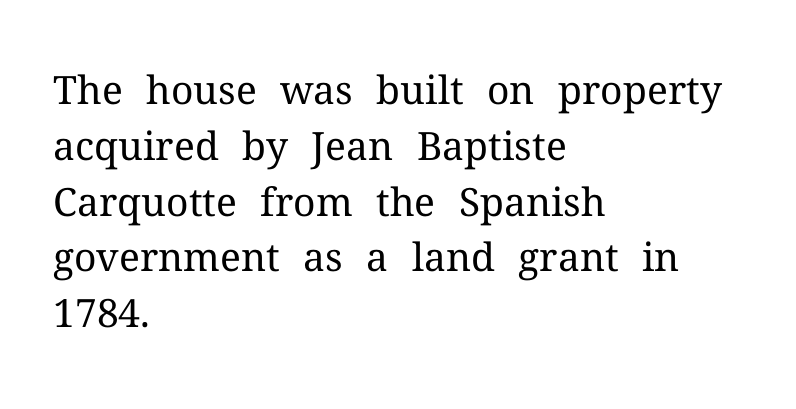
If you drew a line through each stem, it would be perfectly vertical. Nothing heavy about these letters — not bold at all. In terms of letterspacing, this is plain default setting. Underline: absent. If you drew a ruler down the left edge, every line would touch it. Successive baselines arrive at the customary interval.
